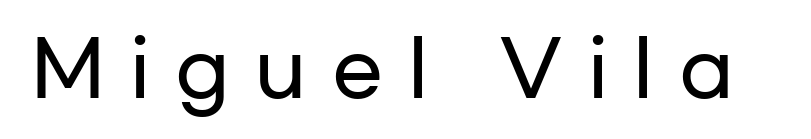
{"serif": "no", "italic": "no", "width": "wide", "stroke_contrast": "low", "x_height": "medium", "monospaced": "no", "underline": "no", "letter_spacing": "wide", "letter_spacing_em": 0.33, "glyph_px": 76}
